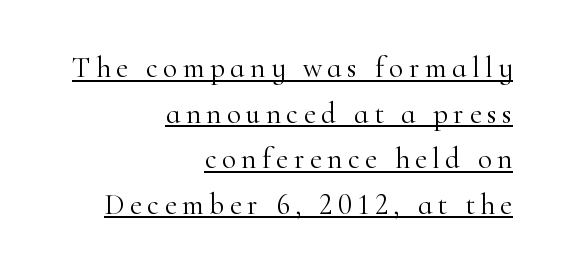
Q: Is the text bold? A: No.
Q: Is the text italic (slanted)? A: No, it is upright.
Q: Is the typeface a serif or a sans-serif typeface? A: Serif.
Q: Is the text underlined? A: Yes.
Q: How is the paragraph aligned? A: Right-aligned.
Q: Is the spacing between lines tight, normal or loose? A: Normal.
Q: Width (condensed, normal, or wide)? A: Normal.
Q: Stroke contrast? A: High.
Q: x-height? A: Small.
Q: Monospaced? A: No.
